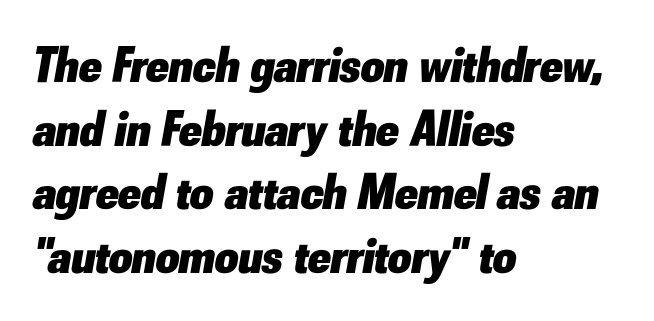
The image shows 51 px heavy type, italic (leaning right); set left-aligned, normal line spacing (1.25x), normal letter spacing, not underlined; low stroke contrast and a small x-height.
